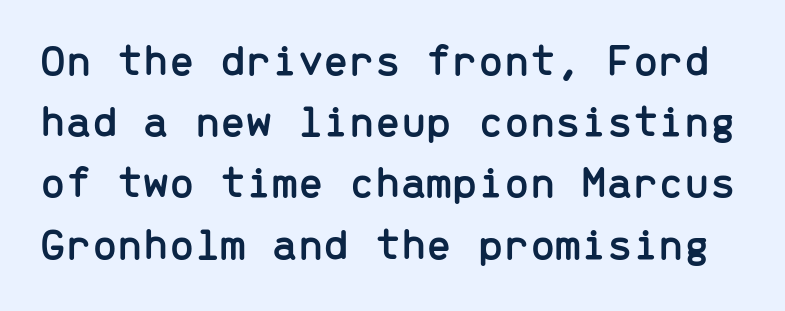
Q: Is the text italic (slanted)? A: No, it is upright.
Q: Is the typeface a serif or a sans-serif typeface? A: Sans-serif.
Q: Is the text underlined? A: No.
Q: Is the spacing between letters normal or unusually wide? A: Normal.
Q: Is the spacing between lines tight, normal or loose? A: Normal.
Q: Width (condensed, normal, or wide)? A: Normal.
Q: Stroke contrast? A: Low.
Q: x-height? A: Medium.
Q: Monospaced? A: Yes.
